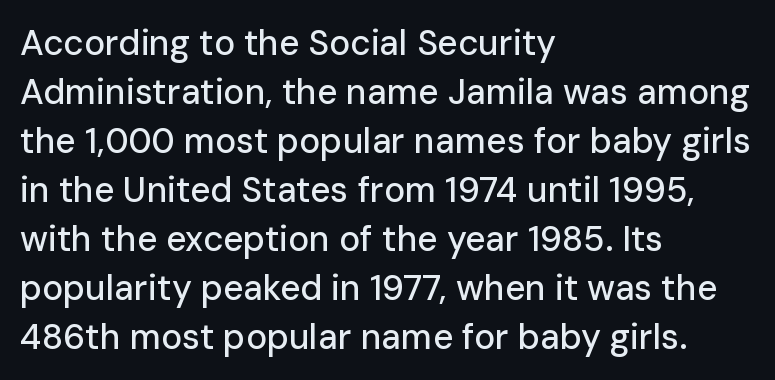
The image shows 35 px sans-serif type, upright; set left-aligned, normal line spacing (1.4x), normal letter spacing, not underlined; low stroke contrast and a medium x-height.
